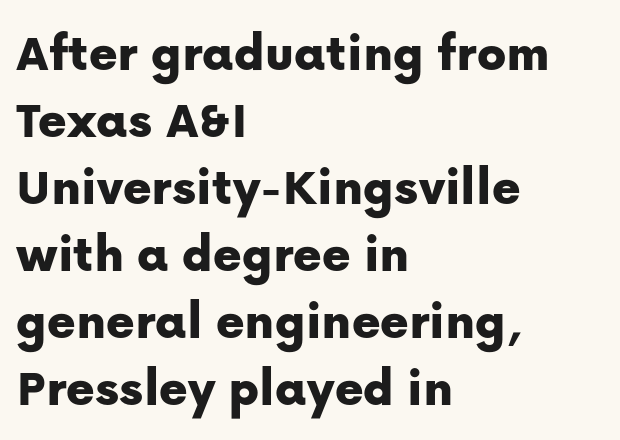
The image shows 54 px sans-serif type, upright; set left-aligned, line spacing 1.24x, normal letter spacing, not underlined; low stroke contrast and a medium x-height.
